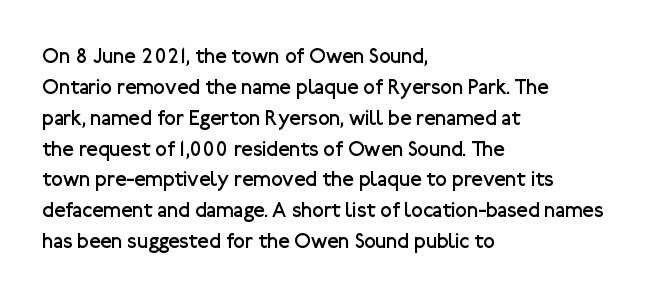
Q: Is the text bold? A: No.
Q: Is the text italic (slanted)? A: No, it is upright.
Q: Is the text underlined? A: No.
Q: How is the paragraph aligned? A: Left-aligned.
Q: Is the spacing between letters normal or unusually wide? A: Normal.
Q: Is the spacing between lines tight, normal or loose? A: Normal.
